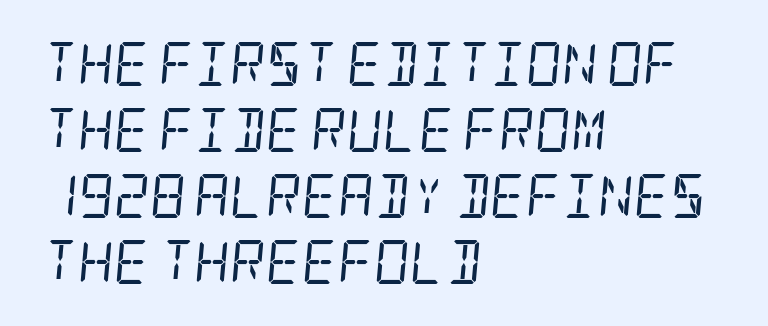
Q: Is the text bold? A: No.
Q: Is the text italic (slanted)? A: Yes, it leans right by about 5 degrees.
Q: Is the typeface a serif or a sans-serif typeface? A: Serif.
Q: Is the text underlined? A: No.
Q: How is the paragraph aligned? A: Left-aligned.
Q: Is the spacing between letters normal or unusually wide? A: Normal.
Q: Is the spacing between lines tight, normal or loose? A: Normal.
Q: Width (condensed, normal, or wide)? A: Condensed.
Q: Stroke contrast? A: Low.
Q: x-height? A: Large.
